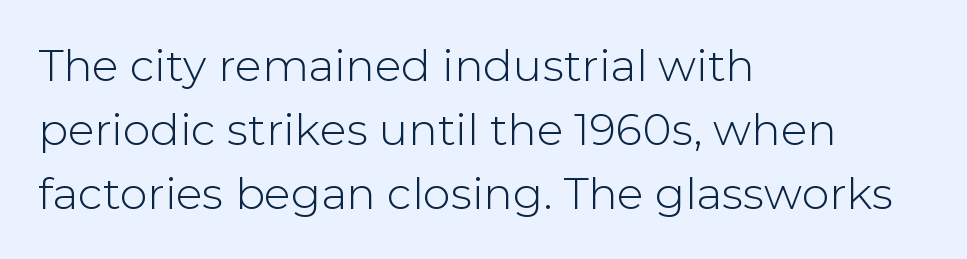
The image shows 44 px sans-serif type, upright; set left-aligned, normal line spacing (1.45x), normal letter spacing, not underlined; low stroke contrast and a medium x-height.
